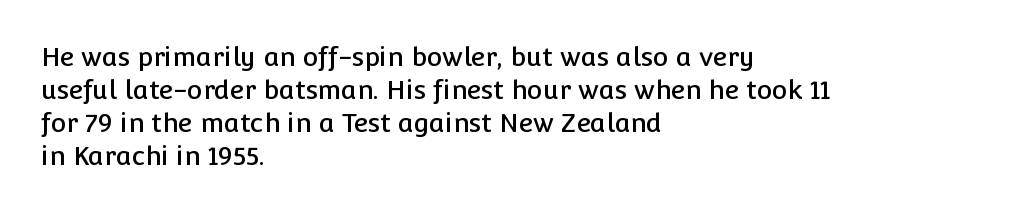
The foot of each line stays bare and open. Leading matches the norm, producing a regular column. The paragraph shown leans on its left margin. The gaps between neighbouring characters are ordinary and unremarkable. Italic? Not at all — the glyphs are vertical.
